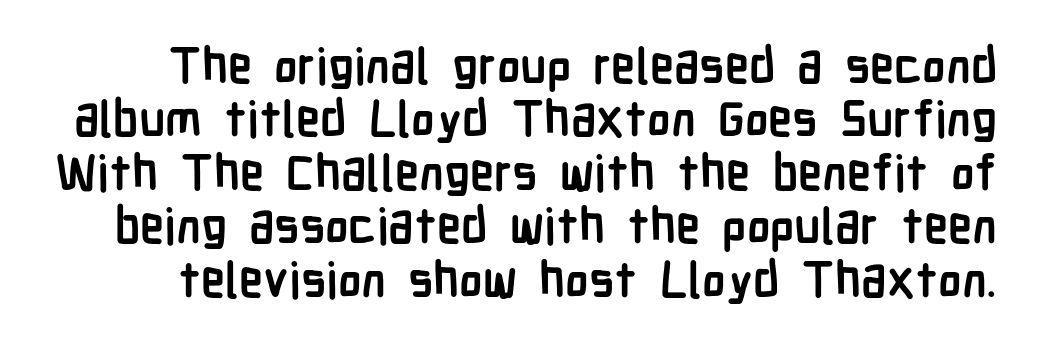
Q: Is the text bold? A: Yes.
Q: Is the text italic (slanted)? A: No, it is upright.
Q: Is the typeface a serif or a sans-serif typeface? A: Sans-serif.
Q: Is the text underlined? A: No.
Q: Is the spacing between letters normal or unusually wide? A: Normal.
Q: Is the spacing between lines tight, normal or loose? A: Tight.
Q: Width (condensed, normal, or wide)? A: Condensed.
Q: Stroke contrast? A: Low.
Q: x-height? A: Medium.
Q: Monospaced? A: No.
